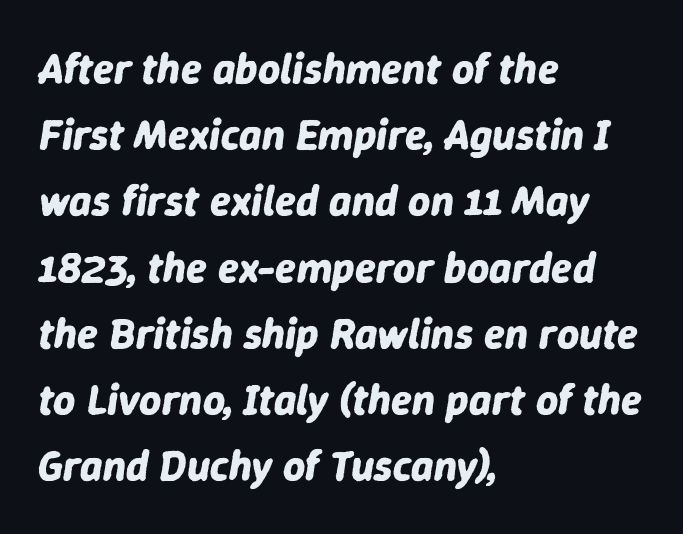
Q: Is the text bold? A: Yes.
Q: Is the text italic (slanted)? A: Yes, it leans right by about 9 degrees.
Q: Is the text underlined? A: No.
Q: How is the paragraph aligned? A: Left-aligned.
Q: Is the spacing between letters normal or unusually wide? A: Normal.
Q: Is the spacing between lines tight, normal or loose? A: Normal.
Q: Width (condensed, normal, or wide)? A: Normal.
Q: Stroke contrast? A: Low.
Q: x-height? A: Medium.
Q: Monospaced? A: No.
